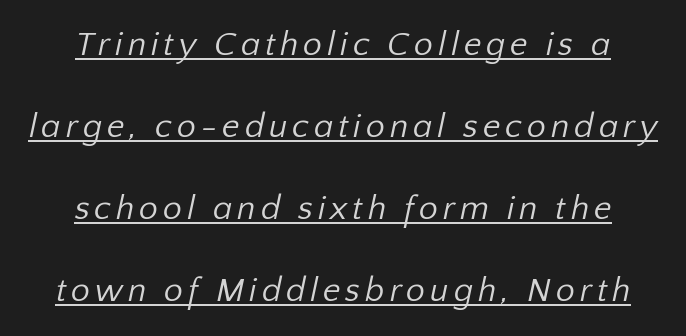
{"serif": "no", "bold": "no", "weight": "regular", "width": "normal", "stroke_contrast": "low", "x_height": "medium", "monospaced": "no", "underline": "yes", "align": "center", "line_spacing": "loose", "line_spacing_ratio": 2.41, "glyph_px": 34}
